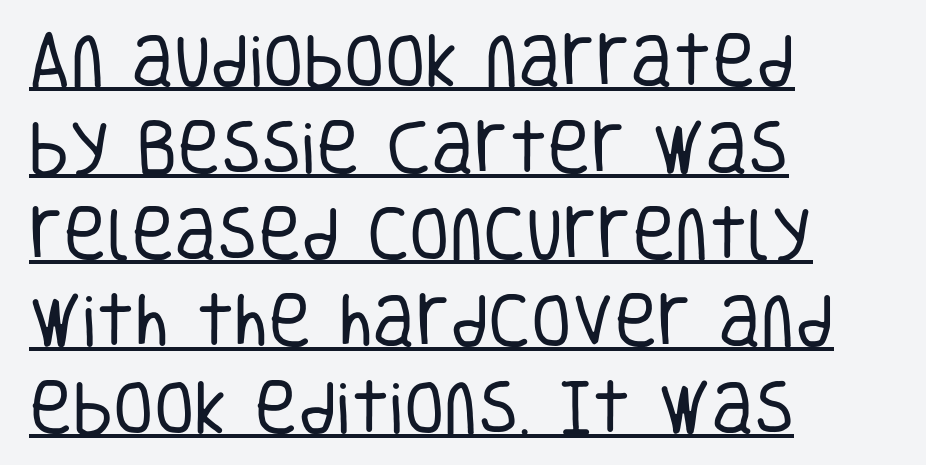
{"serif": "no", "italic": "no", "bold": "no", "weight": "regular", "width": "condensed", "stroke_contrast": "low", "x_height": "large", "monospaced": "no", "underline": "yes", "align": "left", "line_spacing": "normal", "line_spacing_ratio": 1.47, "letter_spacing": "normal", "letter_spacing_em": 0.0, "glyph_px": 59}
